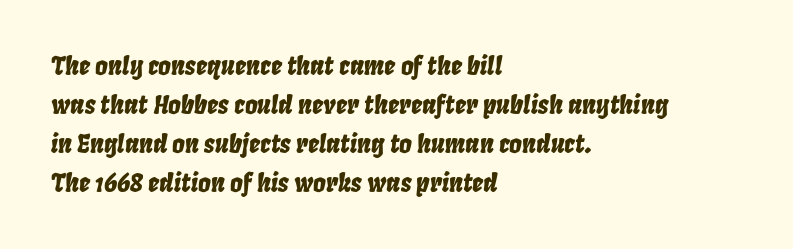
Q: Is the text italic (slanted)? A: Yes, it leans right by about 8 degrees.
Q: Is the text underlined? A: No.
Q: How is the paragraph aligned? A: Left-aligned.
Q: Is the spacing between letters normal or unusually wide? A: Normal.
Q: Is the spacing between lines tight, normal or loose? A: Normal.
